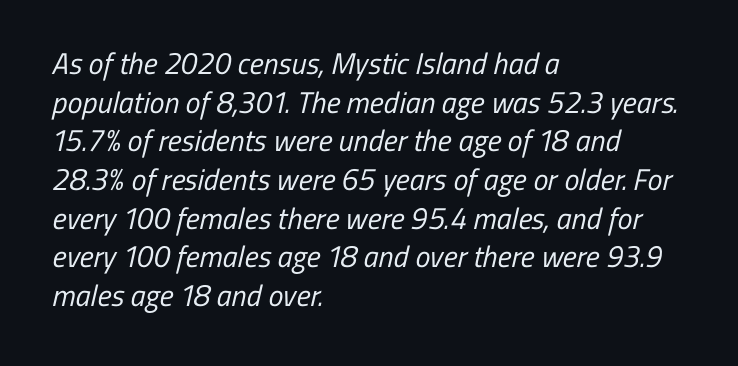
Every row of glyphs begins at an identical x-position on the left. This block has exactly the height ordinary leading produces. Spacing verdict: proportional, widths tailored to each character. The typeface chosen for these lines omits serifs. The cut favours lightness, reaching ordinary text weight at its darkest. The space beneath each line is pristine and unruled.
